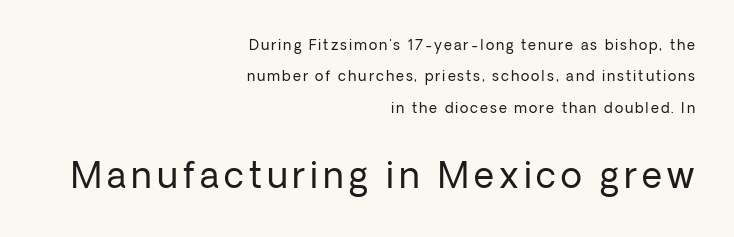
{"serif": "no", "italic": "no", "bold": "no", "weight": "regular", "width": "normal", "stroke_contrast": "low", "x_height": "medium", "monospaced": "no", "underline": "no", "align": "right", "line_spacing": "loose", "line_spacing_ratio": 2.24, "larger_block": "second", "size_ratio": 2.5, "glyph_px": 35}
